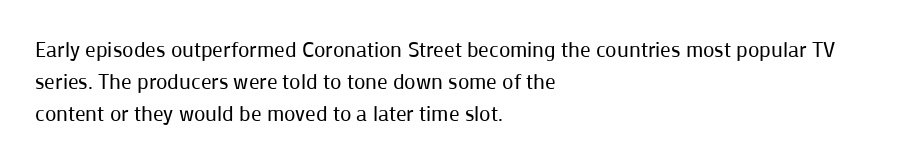
Vertical strokes here are truly vertical. The paragraph has a hard left edge and a soft right edge. The rendering uses a moderate line-height, typical for paragraphs. The cut favours lightness, reaching ordinary text weight at its darkest.
